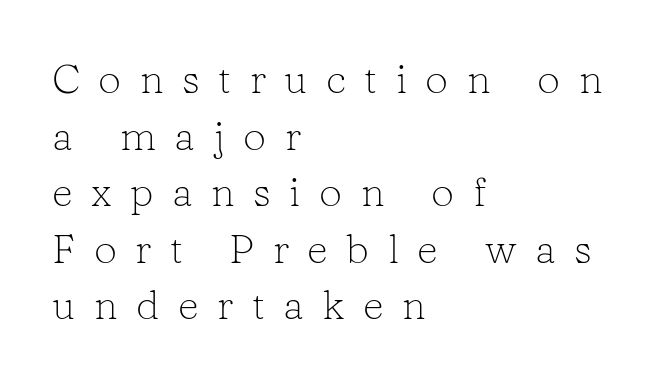
Q: Is the text bold? A: No.
Q: Is the text italic (slanted)? A: No, it is upright.
Q: Is the typeface a serif or a sans-serif typeface? A: Serif.
Q: Is the text underlined? A: No.
Q: How is the paragraph aligned? A: Left-aligned.
Q: Is the spacing between letters normal or unusually wide? A: Unusually wide.
Q: Is the spacing between lines tight, normal or loose? A: Normal.
Q: Width (condensed, normal, or wide)? A: Normal.
Q: Stroke contrast? A: Low.
Q: x-height? A: Medium.
Q: Monospaced? A: No.
